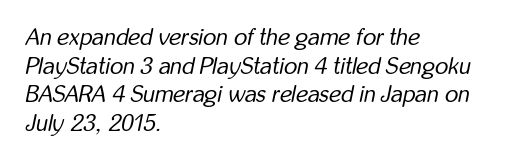
Heft: none added — not bold. Layout note: lines flush left. Students, note that the glyphs here touch the page at normal intervals. The rendering applies a slant to the glyphs. This rendering features lettering with no underline.
